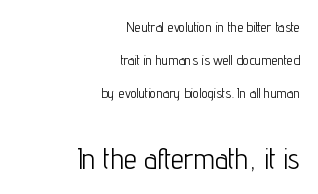
The image shows 29 px light, condensed sans-serif type, upright; set right-aligned, loose line spacing (2.37x), normal letter spacing, not underlined; the second (bottom) block is 2.07x larger; low stroke contrast and a medium x-height.
